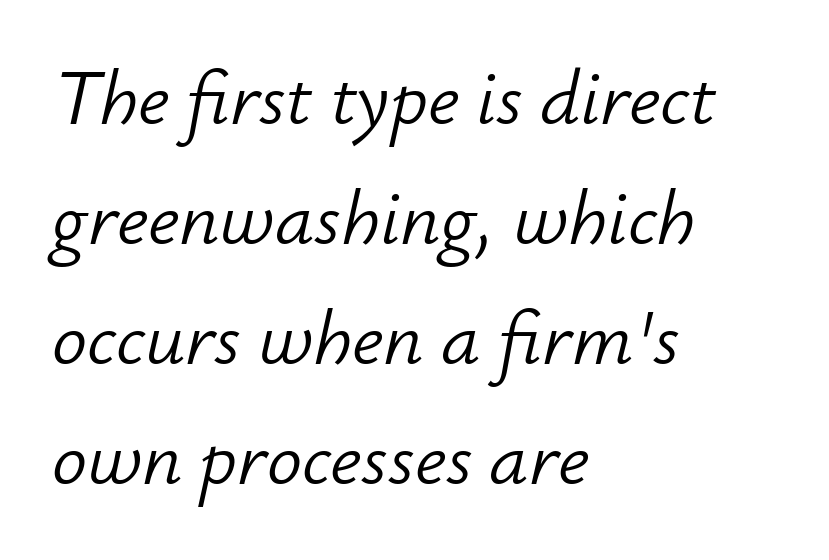
{"italic": "yes", "lean": "right", "slant_degrees": 12, "bold": "no", "weight": "light", "width": "normal", "stroke_contrast": "low", "x_height": "small", "monospaced": "no", "underline": "no", "align": "left", "line_spacing": "normal", "line_spacing_ratio": 1.54, "letter_spacing": "normal", "letter_spacing_em": 0.0, "glyph_px": 78}
